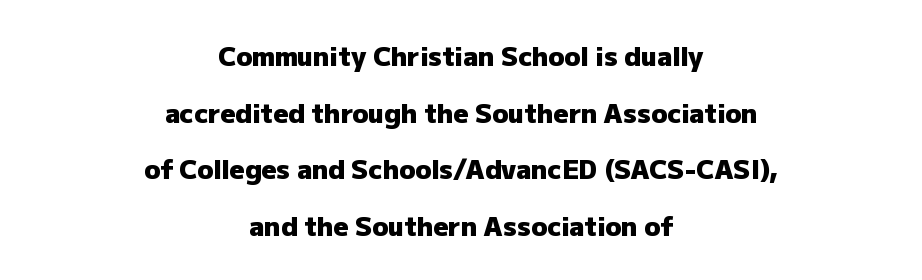
Q: Is the text bold? A: Yes.
Q: Is the text italic (slanted)? A: No, it is upright.
Q: Is the text underlined? A: No.
Q: How is the paragraph aligned? A: Centered.
Q: Is the spacing between letters normal or unusually wide? A: Normal.
Q: Is the spacing between lines tight, normal or loose? A: Loose.
